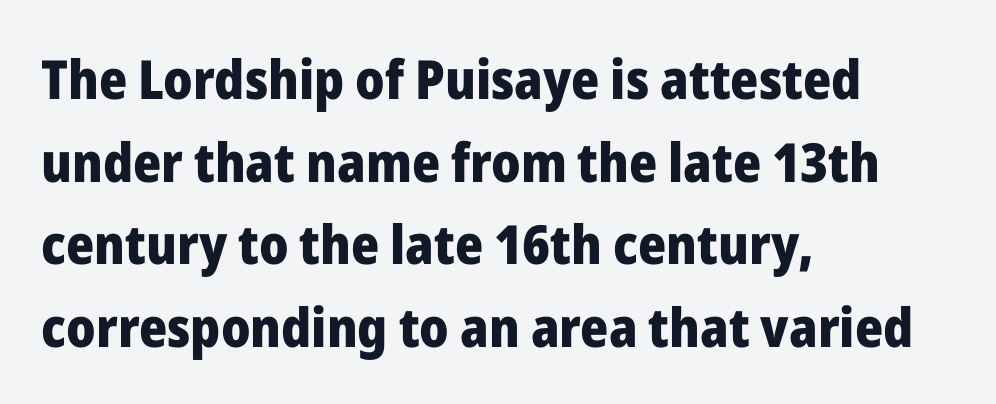
The image shows 54 px heavy sans-serif type, upright; set left-aligned, normal line spacing (1.53x), normal letter spacing, not underlined; low stroke contrast and a medium x-height.
